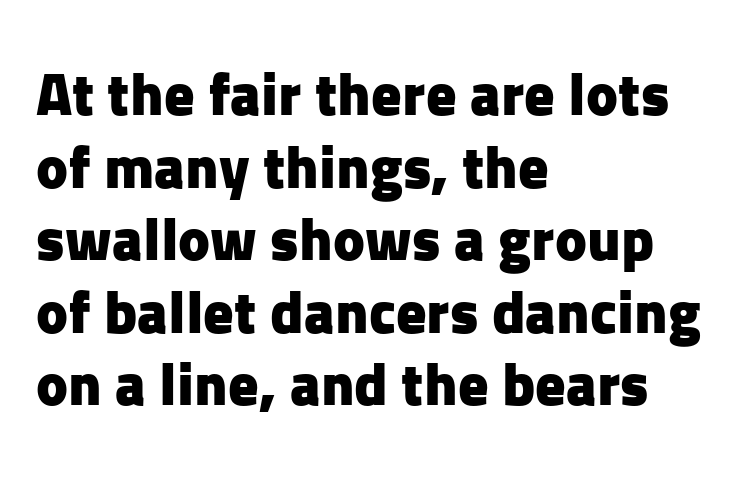
Q: Is the text bold? A: Yes.
Q: Is the text italic (slanted)? A: No, it is upright.
Q: Is the typeface a serif or a sans-serif typeface? A: Sans-serif.
Q: Is the text underlined? A: No.
Q: How is the paragraph aligned? A: Left-aligned.
Q: Is the spacing between letters normal or unusually wide? A: Normal.
Q: Width (condensed, normal, or wide)? A: Normal.
Q: Stroke contrast? A: Low.
Q: x-height? A: Medium.
Q: Monospaced? A: No.
